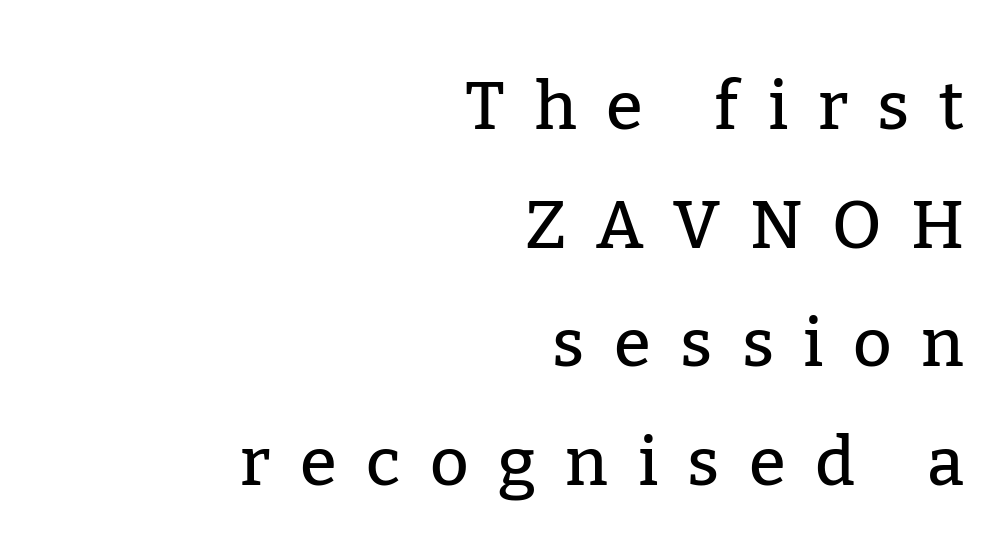
The lettering holds an erect, upright posture throughout. Reading down the block, your eye finds every line finishing at a fixed right position. Decoration check: the copy has no underline. The line texture is sparse and dotted thanks to wide tracking. The letters carry serifs — small finishing strokes at the ends of their stems. These lines are rendered in a variable-pitch font.
